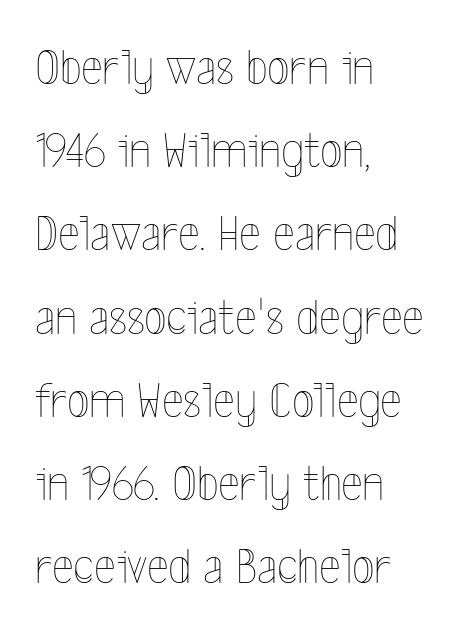
The image shows 52 px thin, condensed type, upright; set left-aligned, normal line spacing (1.6x), normal letter spacing, not underlined; a medium x-height.
